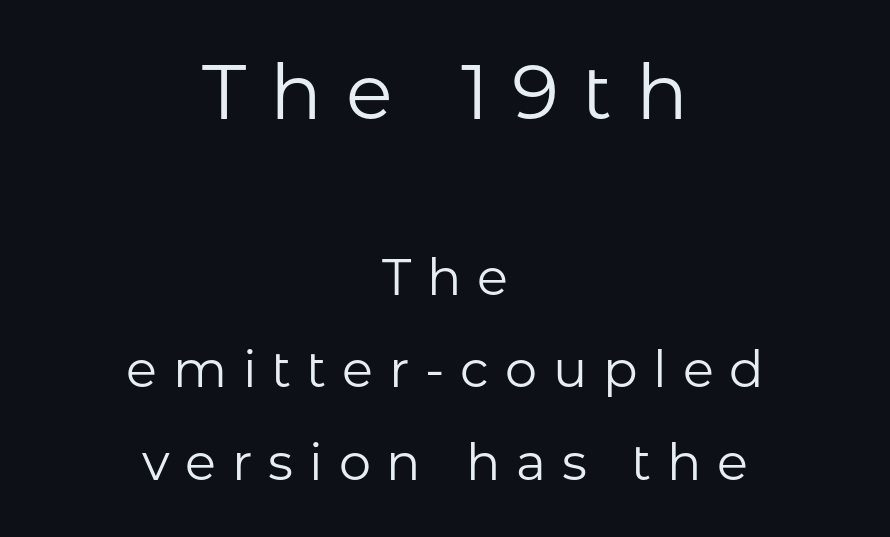
Q: Is the text bold? A: No.
Q: Is the text italic (slanted)? A: No, it is upright.
Q: Is the typeface a serif or a sans-serif typeface? A: Sans-serif.
Q: Is the text underlined? A: No.
Q: How is the paragraph aligned? A: Centered.
Q: Is the spacing between letters normal or unusually wide? A: Unusually wide.
Q: Which block of text is set in a larger size, the first (top) or the second (bottom)? A: The first (top) one.
Q: Width (condensed, normal, or wide)? A: Normal.
Q: Stroke contrast? A: Low.
Q: x-height? A: Medium.
Q: Monospaced? A: No.
